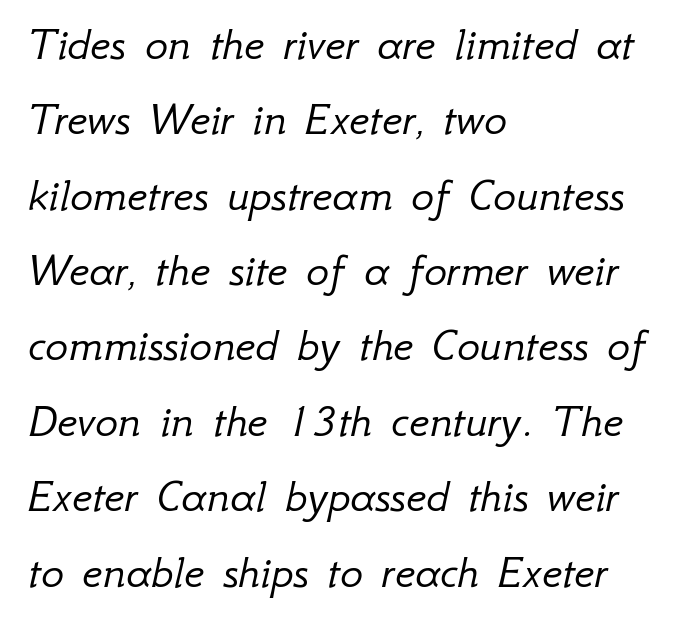
Whoever set this chose a conventional vertical rhythm. The glyphs look as if they've been sheared to an angle. Weight class: somewhere from thin through regular. Compared with a centered layout, this one pins lines to the left instead.
